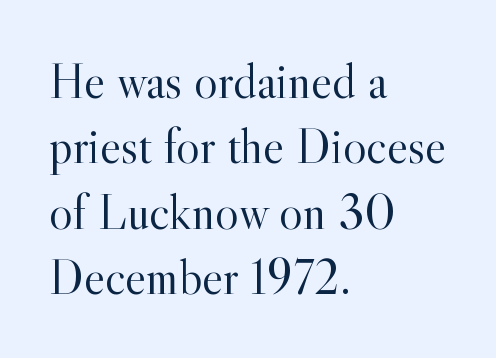
The image shows 50 px light serif type, upright; set left-aligned, normal line spacing (1.31x), normal letter spacing, not underlined; a small x-height.
